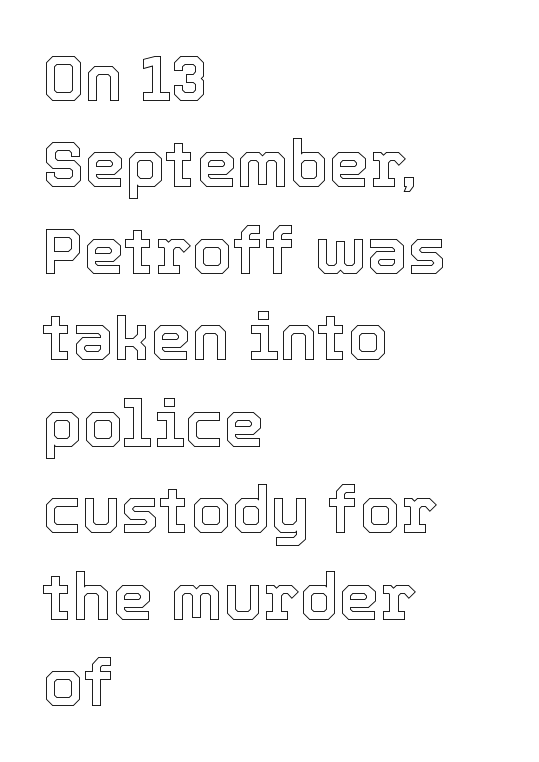
{"italic": "no", "width": "normal", "x_height": "medium", "monospaced": "no", "underline": "no", "align": "left", "line_spacing": "normal", "line_spacing_ratio": 1.33, "letter_spacing": "normal", "letter_spacing_em": 0.0, "glyph_px": 65}
